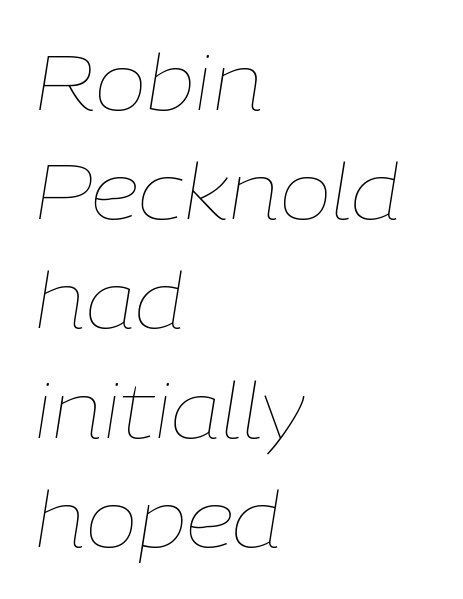
{"italic": "yes", "lean": "right", "slant_degrees": 9, "bold": "no", "weight": "thin", "width": "normal", "stroke_contrast": "low", "x_height": "medium", "monospaced": "no", "underline": "no", "align": "left", "line_spacing": "normal", "line_spacing_ratio": 1.4, "letter_spacing": "normal", "letter_spacing_em": 0.0, "glyph_px": 78}
